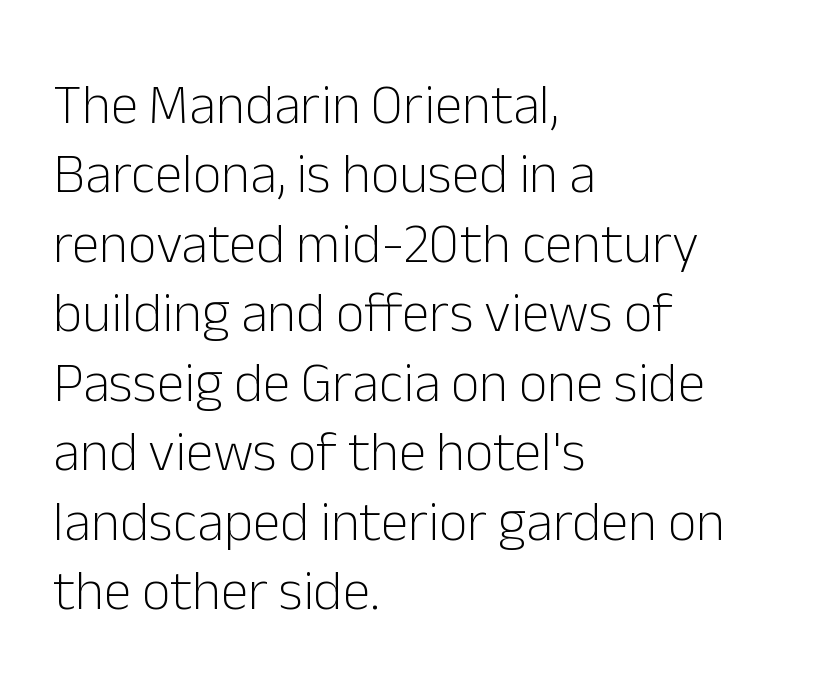
Q: Is the text bold? A: No.
Q: Is the text italic (slanted)? A: No, it is upright.
Q: Is the typeface a serif or a sans-serif typeface? A: Sans-serif.
Q: Is the text underlined? A: No.
Q: How is the paragraph aligned? A: Left-aligned.
Q: Is the spacing between letters normal or unusually wide? A: Normal.
Q: Width (condensed, normal, or wide)? A: Normal.
Q: Stroke contrast? A: Low.
Q: x-height? A: Medium.
Q: Monospaced? A: No.
